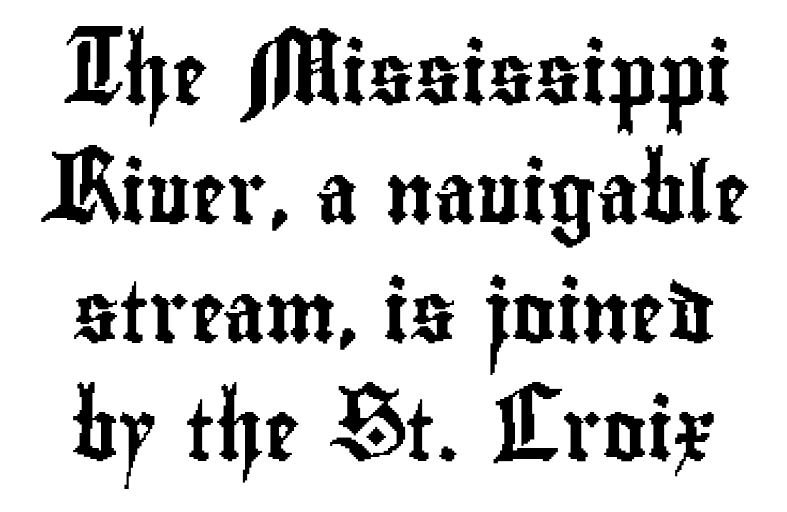
Q: Is the text italic (slanted)? A: No, it is upright.
Q: Is the typeface a serif or a sans-serif typeface? A: Sans-serif.
Q: Is the text underlined? A: No.
Q: Is the spacing between letters normal or unusually wide? A: Normal.
Q: Is the spacing between lines tight, normal or loose? A: Loose.
Q: Width (condensed, normal, or wide)? A: Condensed.
Q: Stroke contrast? A: Low.
Q: x-height? A: Small.
Q: Monospaced? A: No.
